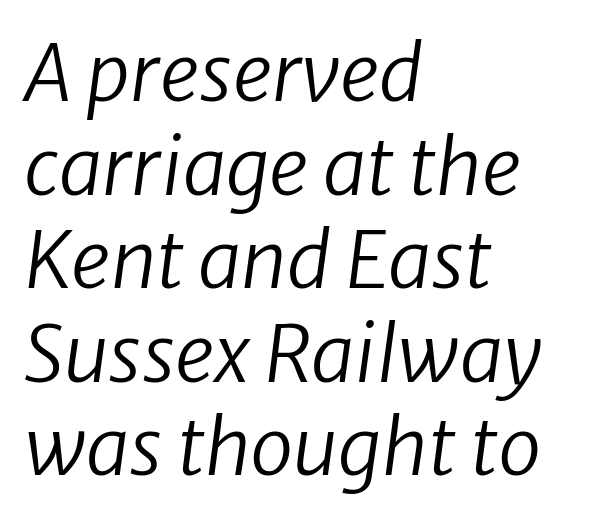
Varying glyph widths throughout — classic text-font behaviour. Compared with a typical body face, this is equally light or lighter still. How are the letters spaced? Ordinarily, with no added tracking. Are there feet on the stems? There aren't — it's a sans. In CSS terms this would be text-align: left. A clean baseline with only descenders dipping below it.
